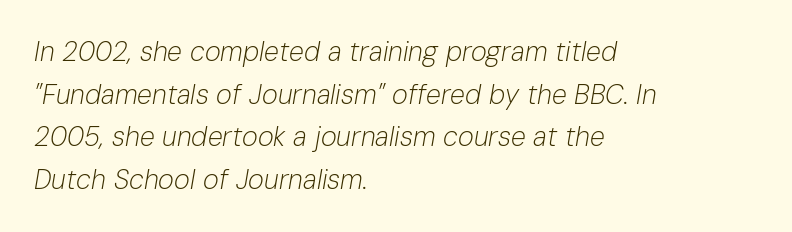
Q: Is the text bold? A: No.
Q: Is the text italic (slanted)? A: Yes, it leans right by about 10 degrees.
Q: Is the text underlined? A: No.
Q: How is the paragraph aligned? A: Left-aligned.
Q: Is the spacing between letters normal or unusually wide? A: Normal.
Q: Is the spacing between lines tight, normal or loose? A: Normal.
